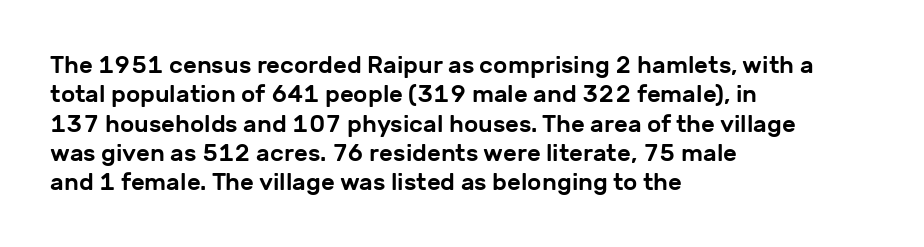
Q: Is the text italic (slanted)? A: No, it is upright.
Q: Is the text underlined? A: No.
Q: How is the paragraph aligned? A: Left-aligned.
Q: Is the spacing between letters normal or unusually wide? A: Normal.
